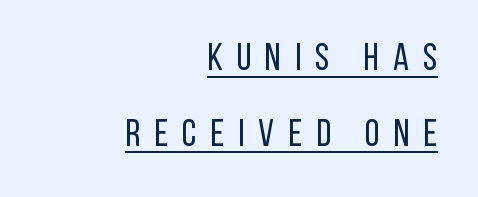
In designer terms, the underline attribute is active on this setting. The weight would be labelled regular, book, light, or lighter still. Posture: straight, roman, zero tilt. Each new line begins a long way beneath the previous one.
